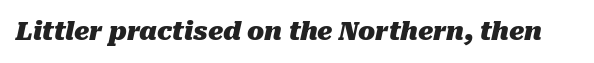
Emphasis by weight is at full strength: bold. Observe the lean: these are italic letterforms. Underlining? Definitely not there. Observe the ordinary spacing: letters are neighbours, not strangers.
